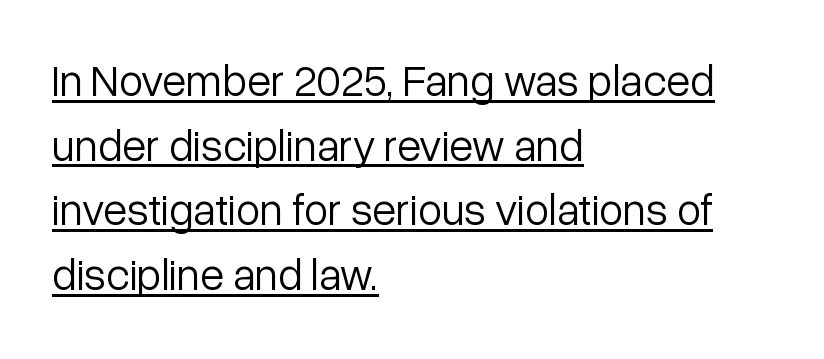
{"serif": "no", "italic": "no", "bold": "no", "weight": "light", "width": "normal", "stroke_contrast": "low", "x_height": "medium", "monospaced": "no", "underline": "yes", "align": "left", "line_spacing": "normal", "line_spacing_ratio": 1.47, "letter_spacing": "normal", "letter_spacing_em": 0.0, "glyph_px": 44}
